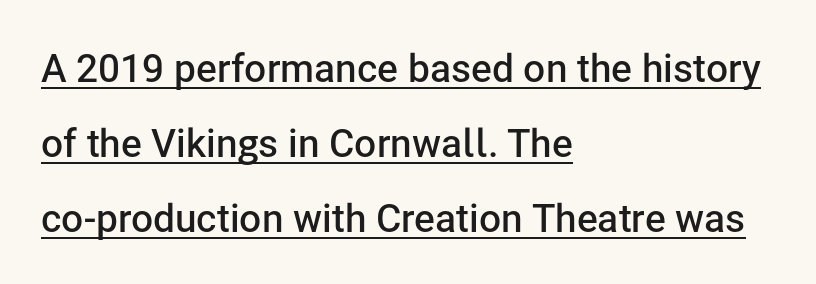
Q: Is the text bold? A: Semi-bold.
Q: Is the text italic (slanted)? A: No, it is upright.
Q: Is the typeface a serif or a sans-serif typeface? A: Sans-serif.
Q: Is the text underlined? A: Yes.
Q: How is the paragraph aligned? A: Left-aligned.
Q: Is the spacing between letters normal or unusually wide? A: Normal.
Q: Is the spacing between lines tight, normal or loose? A: Loose.
Q: Width (condensed, normal, or wide)? A: Normal.
Q: Stroke contrast? A: Low.
Q: x-height? A: Medium.
Q: Monospaced? A: No.
